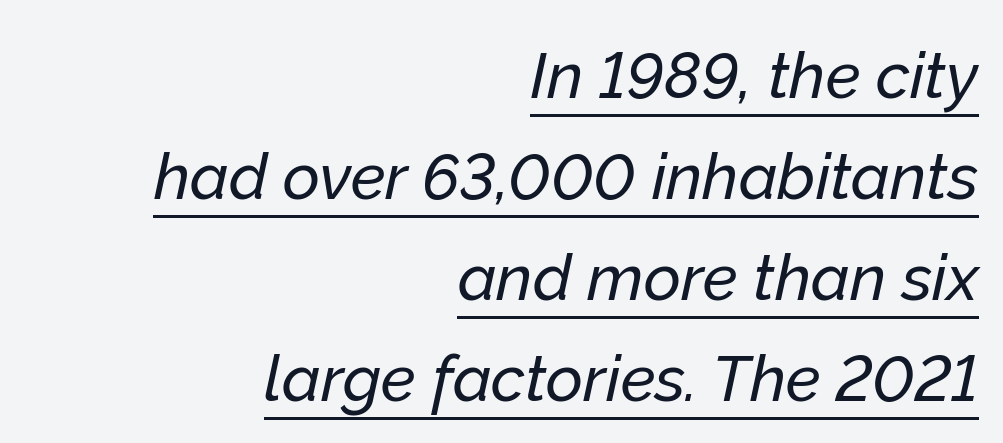
Is this a fixed-width face? No — the glyphs have proportional, varying widths. The tracking reads as untouched default to a designer's eye. Underline: present. These lines sit exactly where default settings would place them.
